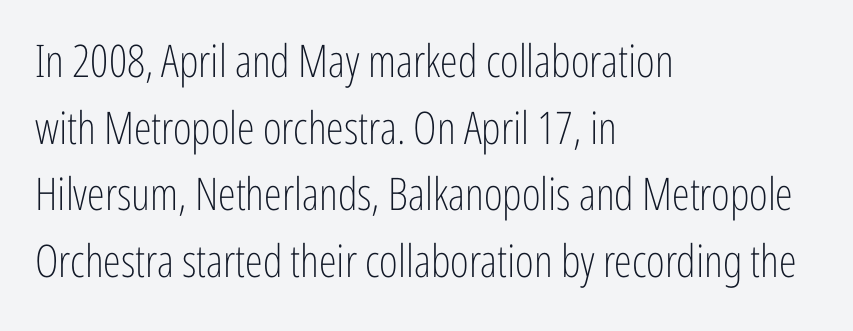
{"serif": "no", "italic": "no", "bold": "no", "weight": "light", "width": "condensed", "stroke_contrast": "low", "x_height": "medium", "monospaced": "no", "underline": "no", "align": "left", "line_spacing": "normal", "line_spacing_ratio": 1.48, "letter_spacing": "normal", "letter_spacing_em": 0.0, "glyph_px": 45}
